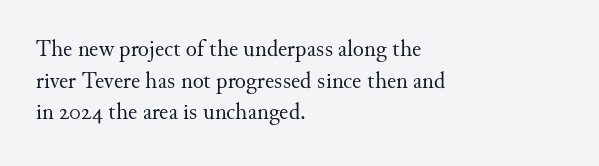
{"italic": "no", "bold": "no", "underline": "no", "align": "left", "line_spacing": "normal", "line_spacing_ratio": 1.38, "letter_spacing": "normal", "letter_spacing_em": 0.0, "glyph_px": 23}
